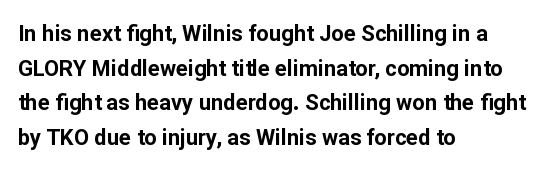
{"italic": "no", "bold": "yes", "underline": "no", "align": "left", "line_spacing": "normal", "line_spacing_ratio": 1.57, "letter_spacing": "normal", "letter_spacing_em": 0.0, "glyph_px": 22}
